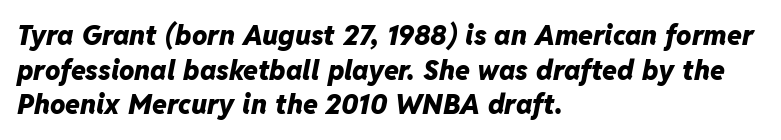
{"italic": "yes", "lean": "right", "slant_degrees": 11, "bold": "yes", "underline": "no", "align": "left", "line_spacing": "normal", "line_spacing_ratio": 1.28, "letter_spacing": "normal", "letter_spacing_em": 0.0, "glyph_px": 27}
